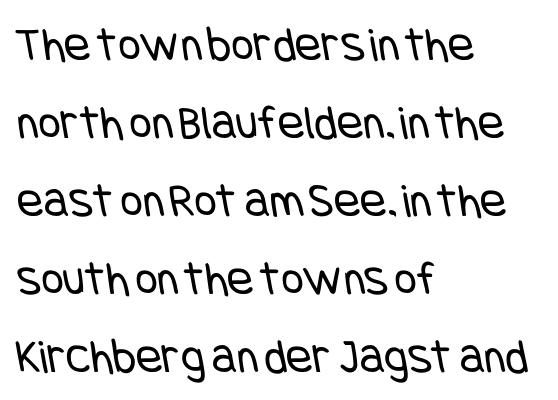
No word sits above an underline. In terms of letterform style, serifs are entirely absent. The letterforms sit shoulder to shoulder at normal distance. If you drew a ruler down the left edge, every line would touch it. One glance says typical: line gaps are just what's usual.
